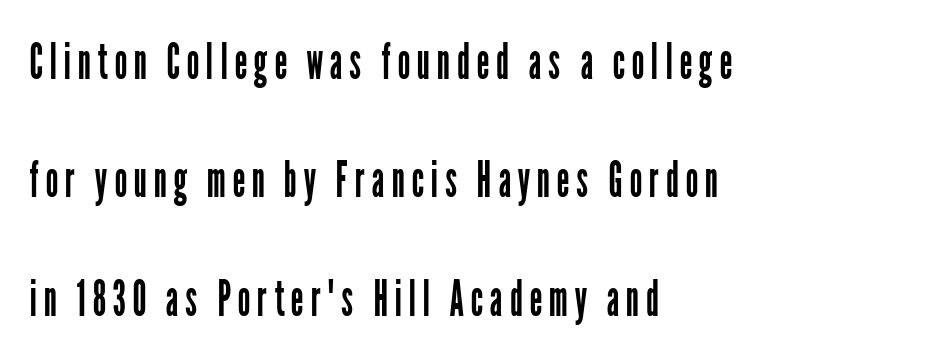
Q: Is the text bold? A: No.
Q: Is the text italic (slanted)? A: No, it is upright.
Q: Is the typeface a serif or a sans-serif typeface? A: Sans-serif.
Q: Is the text underlined? A: No.
Q: How is the paragraph aligned? A: Left-aligned.
Q: Is the spacing between lines tight, normal or loose? A: Loose.
Q: Width (condensed, normal, or wide)? A: Condensed.
Q: Stroke contrast? A: Low.
Q: x-height? A: Medium.
Q: Monospaced? A: No.
